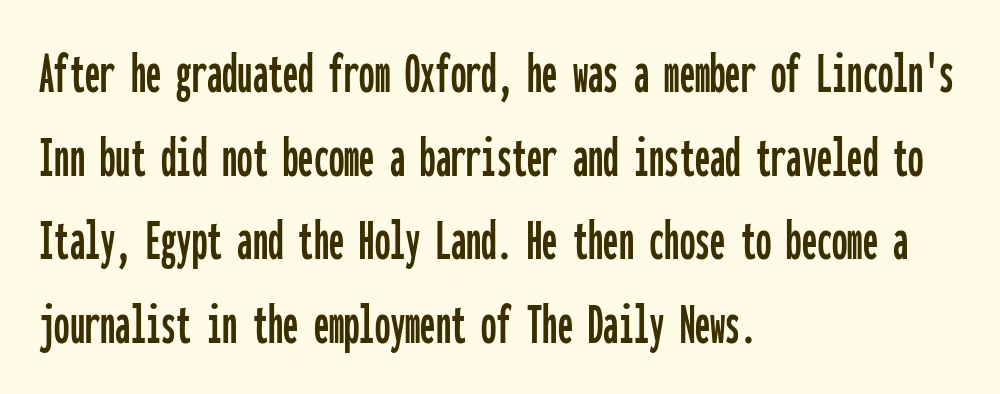
These lines sit exactly where default settings would place them. Rendered with straight, roman letterforms. These lines are rendered in a fixed-pitch font. A student would call this left alignment; a typographer would say flush left, rag right.
